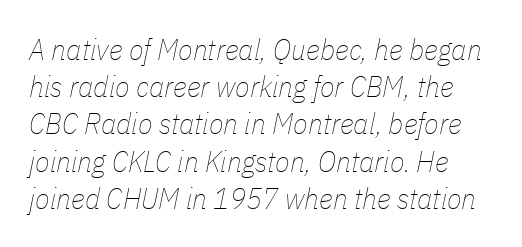
Think of a printed novel: that variable character pitch is what you see here. A quiet, ordinary-to-light weight characterises the typeface. Type without underlining. Nothing unusual about the tracking: characters are spaced as the font intends. Emphasis-style slanted type is in use.
